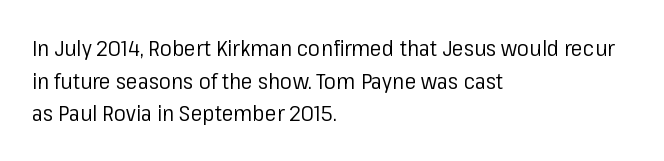
Rows of type keep a routine distance in the vertical direction. The space beneath each line is pristine and unruled. Which margin do the lines hug? The left one — the right edge is uneven. The letterforms sit shoulder to shoulder at normal distance.
